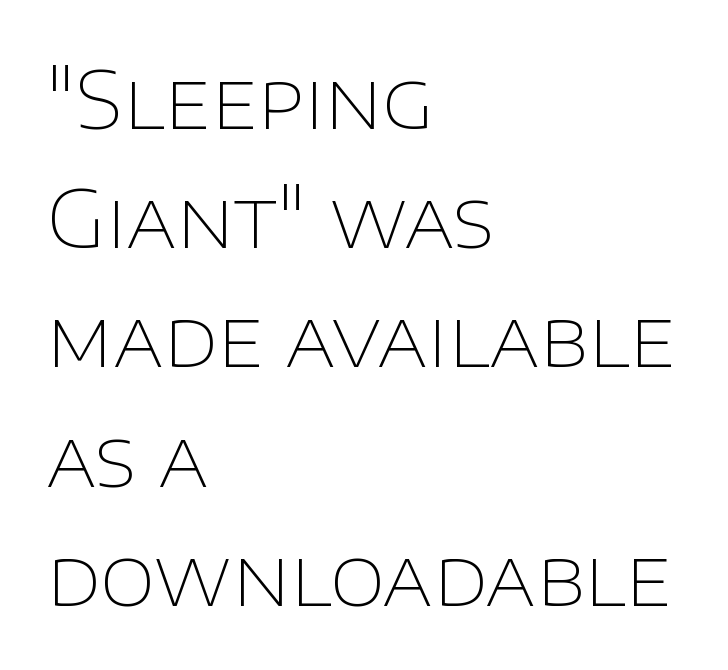
The image shows 80 px thin sans-serif type, upright; set left-aligned, normal line spacing (1.49x), normal letter spacing, not underlined; low stroke contrast and a large x-height.
